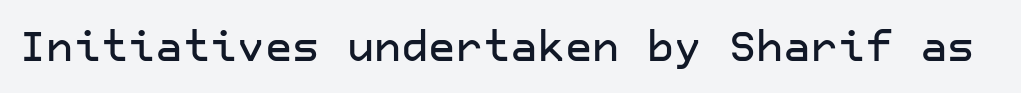
The image shows 42 px sans-serif type, upright; set normal letter spacing, not underlined; low stroke contrast and a medium x-height.
